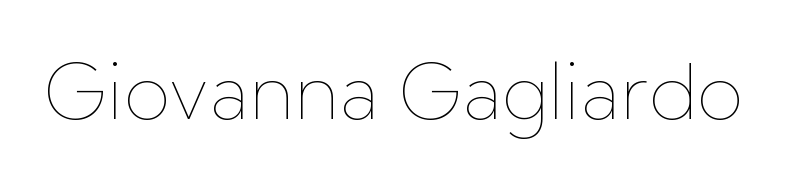
The image shows 76 px thin type, upright; set normal letter spacing, not underlined; low stroke contrast and a medium x-height.
